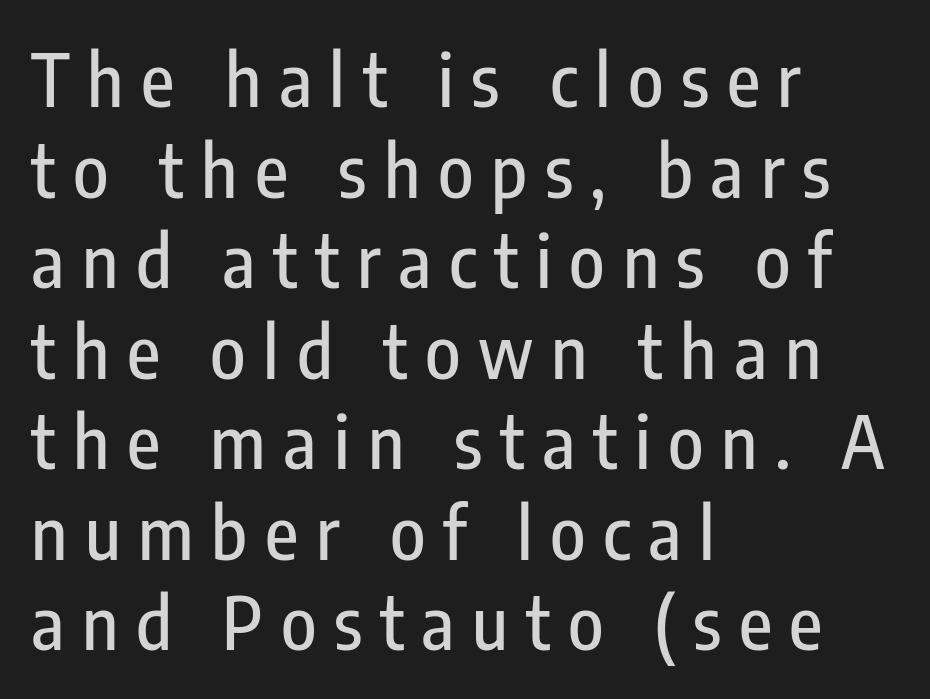
The letters stand straight up with perfectly vertical stems. Varying glyph widths throughout — classic text-font behaviour. The lines are quadded left. Loose tracking; the words dissolve into strings of separated letters. Quick note: underline off. You can tell from the bare stems that sans-serif type was used.
